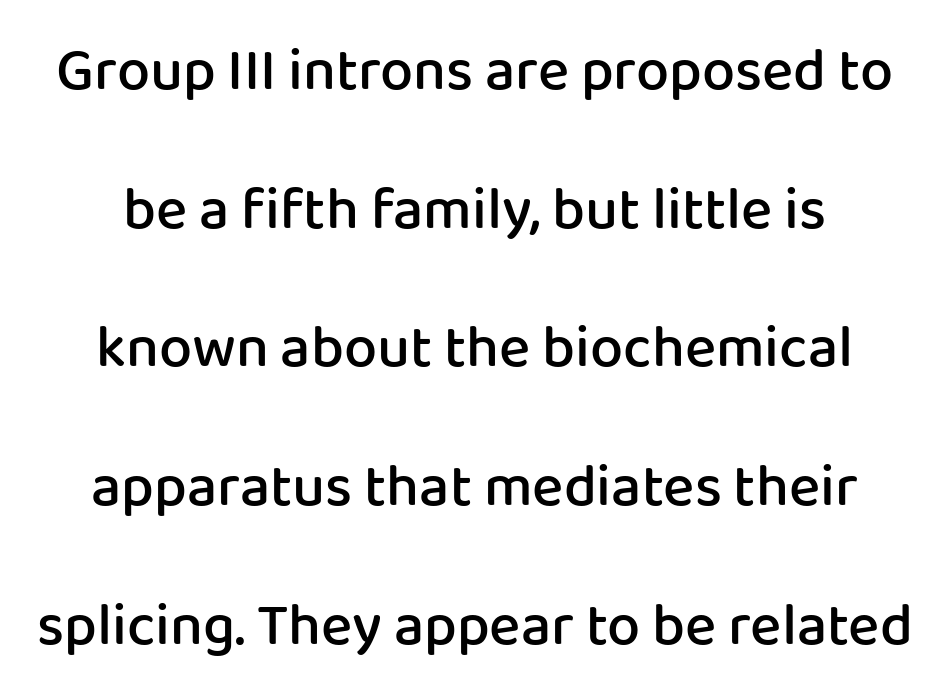
The image shows 59 px semibold sans-serif type, upright; set centered, loose line spacing (2.35x), normal letter spacing, not underlined; low stroke contrast and a medium x-height.
